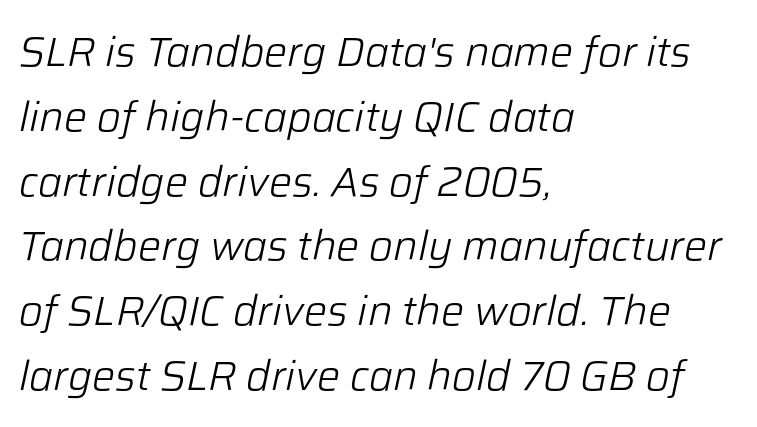
Q: Is the text bold? A: No.
Q: Is the text italic (slanted)? A: Yes, it leans right by about 12 degrees.
Q: Is the text underlined? A: No.
Q: How is the paragraph aligned? A: Left-aligned.
Q: Is the spacing between letters normal or unusually wide? A: Normal.
Q: Is the spacing between lines tight, normal or loose? A: Normal.
Q: Width (condensed, normal, or wide)? A: Normal.
Q: Stroke contrast? A: Low.
Q: x-height? A: Medium.
Q: Monospaced? A: No.
